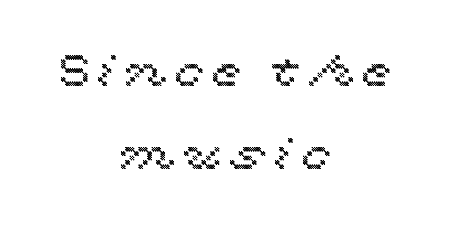
The image shows 44 px wide type; set centered, line spacing 1.88x, not underlined; a medium x-height.
